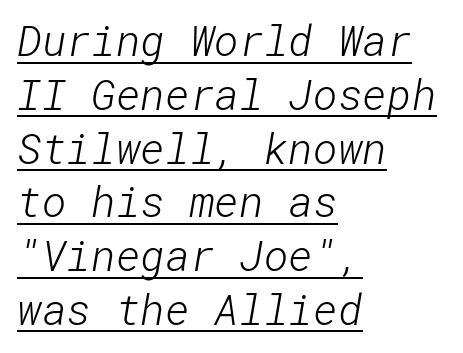
Where is the straight margin? On the left. Is there an underline? Yes — a line sits under the letters. Leading: standard. The passage shown has conventional tracking throughout. In terms of letterform style, serifs are entirely absent.
